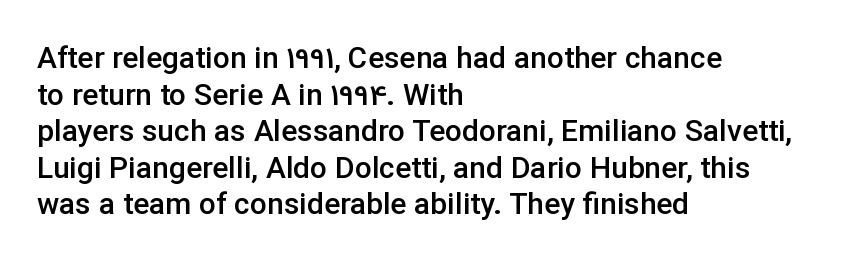
The image shows 30 px semibold sans-serif type, upright; set left-aligned, line spacing 1.22x, normal letter spacing, not underlined; low stroke contrast and a medium x-height.
